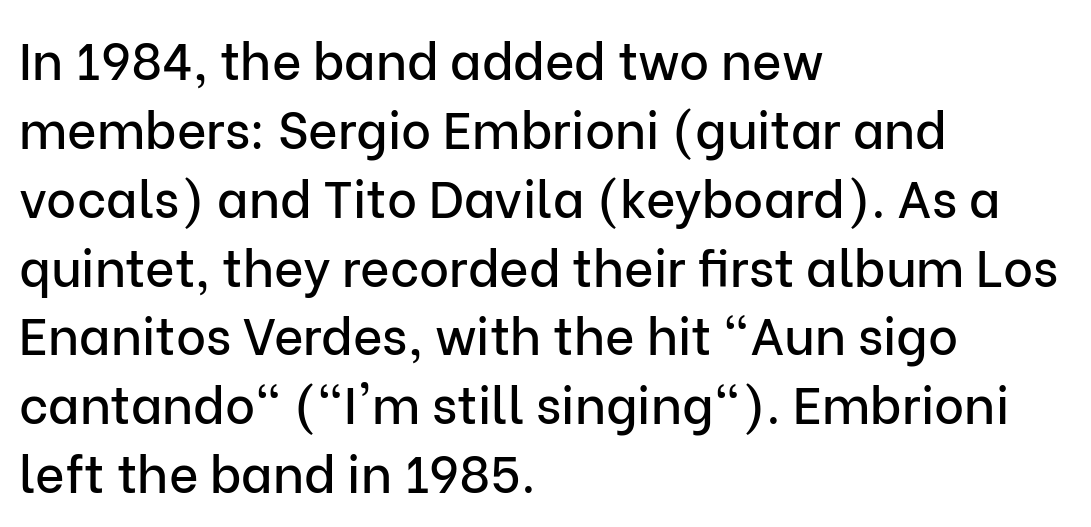
{"serif": "no", "italic": "no", "width": "normal", "stroke_contrast": "low", "x_height": "medium", "monospaced": "no", "underline": "no", "align": "left", "line_spacing": "normal", "line_spacing_ratio": 1.35, "letter_spacing": "normal", "letter_spacing_em": 0.0, "glyph_px": 51}
